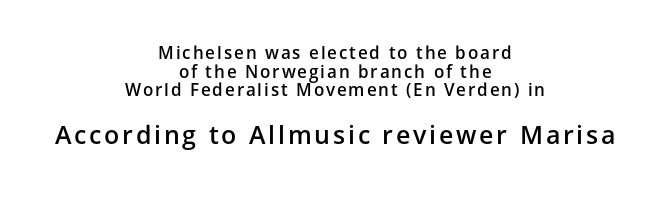
Regarding leading, the lines here are crowded together. A somewhat darkened texture: the type is semibold rather than bold. Clear beneath every line of the passage. Of the two passages, the one underneath uses the larger point size.
